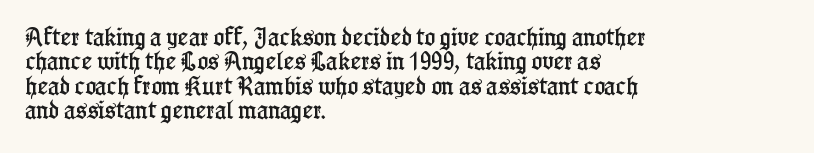
{"italic": "no", "underline": "no", "align": "left", "line_spacing_ratio": 1.22, "letter_spacing": "normal", "letter_spacing_em": 0.0, "glyph_px": 20}
